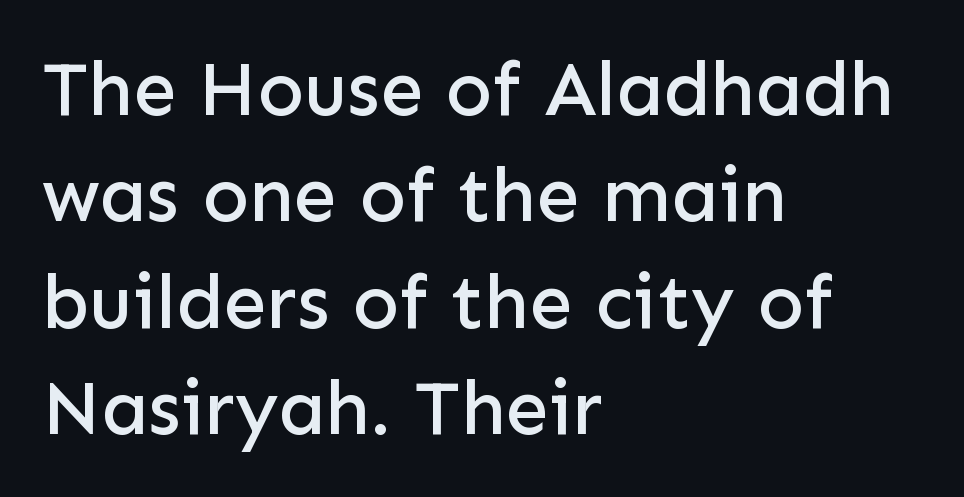
Q: Is the text italic (slanted)? A: No, it is upright.
Q: Is the typeface a serif or a sans-serif typeface? A: Sans-serif.
Q: Is the text underlined? A: No.
Q: How is the paragraph aligned? A: Left-aligned.
Q: Is the spacing between letters normal or unusually wide? A: Normal.
Q: Is the spacing between lines tight, normal or loose? A: Normal.
Q: Width (condensed, normal, or wide)? A: Normal.
Q: Stroke contrast? A: Low.
Q: x-height? A: Medium.
Q: Monospaced? A: No.
